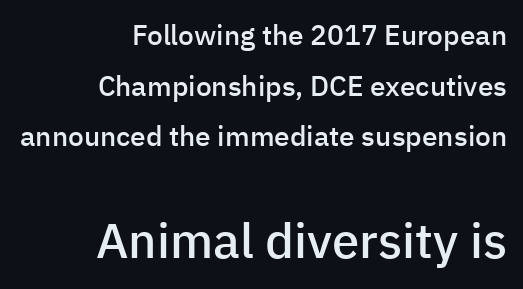
The image shows 49 px semibold sans-serif type, upright; set right-aligned, line spacing 1.81x, normal letter spacing, not underlined; the second (bottom) block is 1.75x larger; low stroke contrast and a medium x-height.
